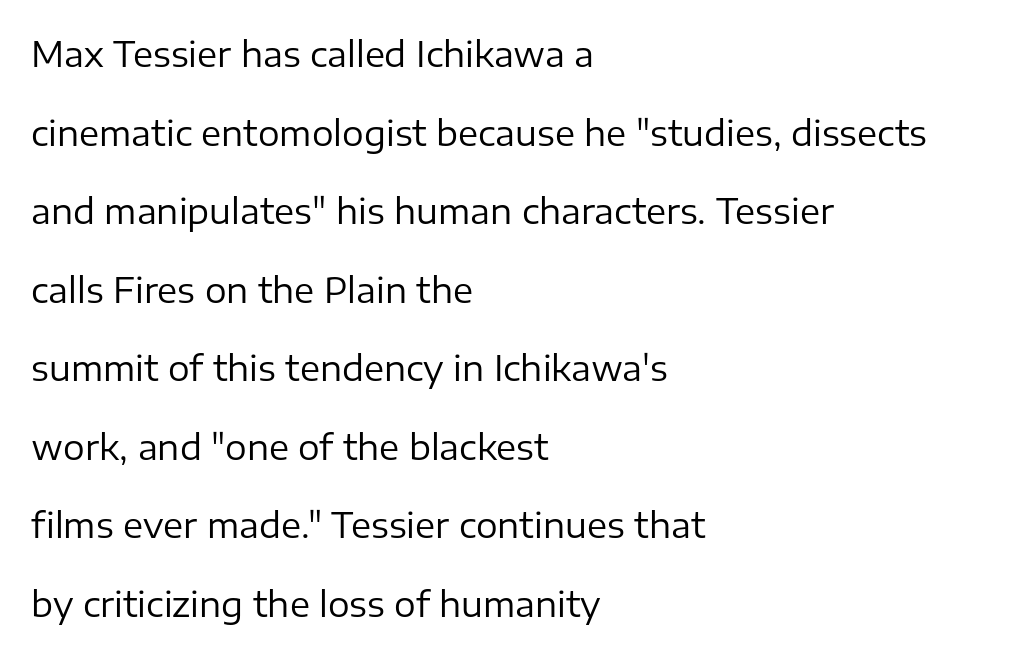
The image shows 34 px regular-weight sans-serif type, upright; set left-aligned, loose line spacing (2.31x), normal letter spacing, not underlined; low stroke contrast and a medium x-height.
